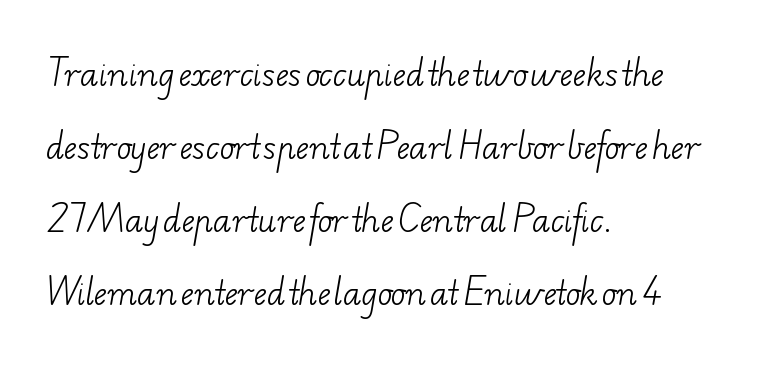
Q: Is the text bold? A: No.
Q: Is the typeface a serif or a sans-serif typeface? A: Serif.
Q: Is the text underlined? A: No.
Q: How is the paragraph aligned? A: Left-aligned.
Q: Is the spacing between letters normal or unusually wide? A: Normal.
Q: Is the spacing between lines tight, normal or loose? A: Loose.
Q: Width (condensed, normal, or wide)? A: Wide.
Q: Stroke contrast? A: Low.
Q: x-height? A: Small.
Q: Monospaced? A: No.
